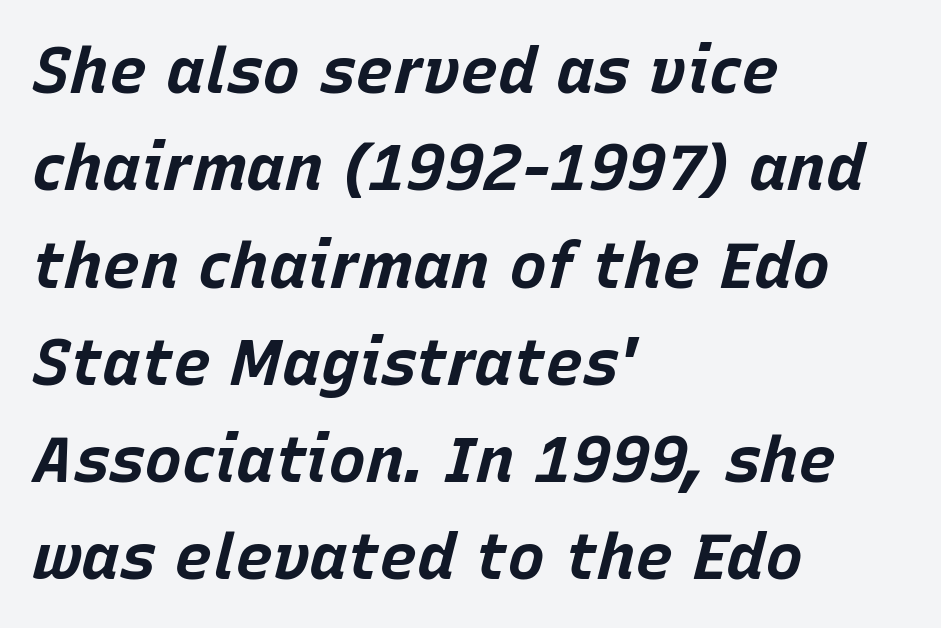
The image shows 64 px bold type, italic (leaning right); set left-aligned, normal line spacing (1.52x), normal letter spacing, not underlined; low stroke contrast and a large x-height.
